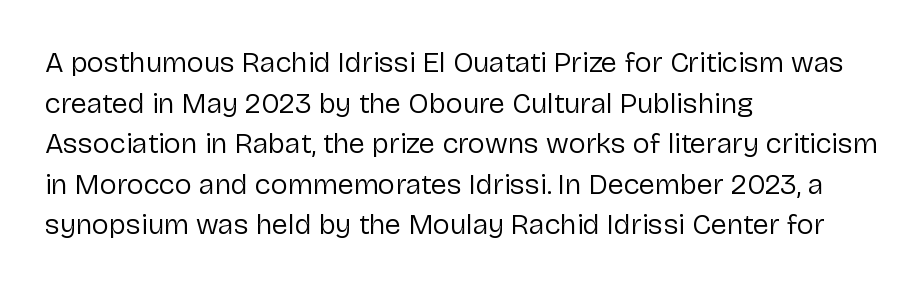
No word sits above an underline. The typography opts for an upright posture over an oblique one. Examine the stroke ends and you'll find no serifs. Summary of vertical rhythm: regular, with standard interline spacing. Stroke mass is kept to a normal reading level or below.
